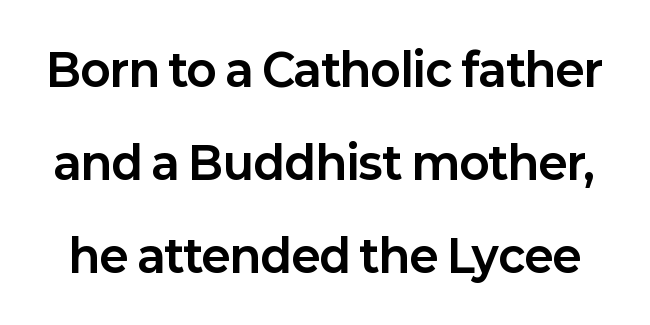
The image shows 44 px bold sans-serif type, upright; set loose line spacing (2.11x), normal letter spacing, not underlined; low stroke contrast and a medium x-height.
